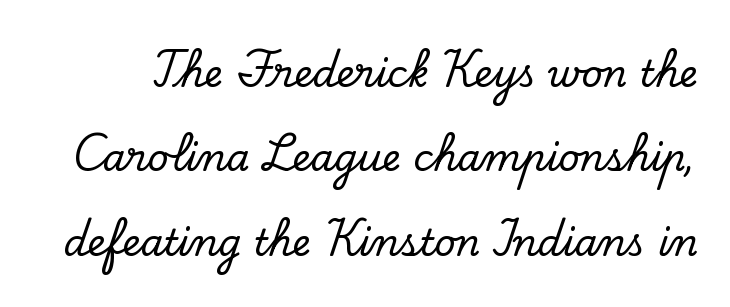
Q: Is the text italic (slanted)? A: Yes.
Q: Is the typeface a serif or a sans-serif typeface? A: Serif.
Q: Is the text underlined? A: No.
Q: Is the spacing between letters normal or unusually wide? A: Normal.
Q: Is the spacing between lines tight, normal or loose? A: Loose.
Q: Width (condensed, normal, or wide)? A: Normal.
Q: Stroke contrast? A: Low.
Q: x-height? A: Small.
Q: Monospaced? A: No.
